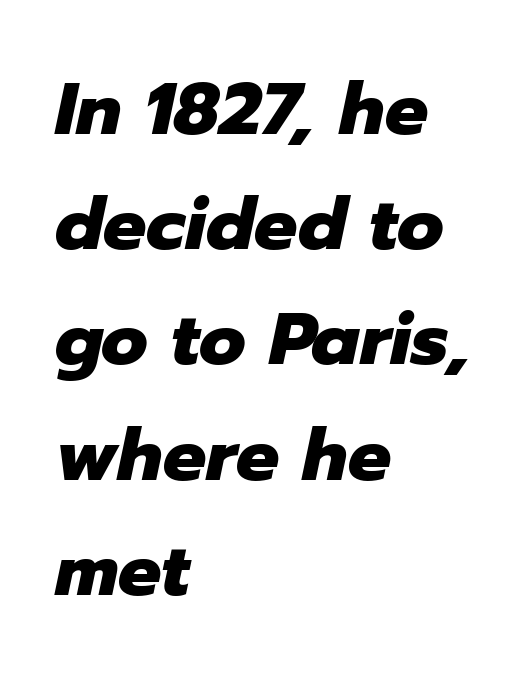
{"italic": "yes", "lean": "right", "slant_degrees": 12, "bold": "yes", "weight": "heavy", "width": "normal", "stroke_contrast": "low", "x_height": "medium", "monospaced": "no", "underline": "no", "align": "left", "line_spacing": "normal", "line_spacing_ratio": 1.6, "letter_spacing": "normal", "letter_spacing_em": 0.0, "glyph_px": 72}
